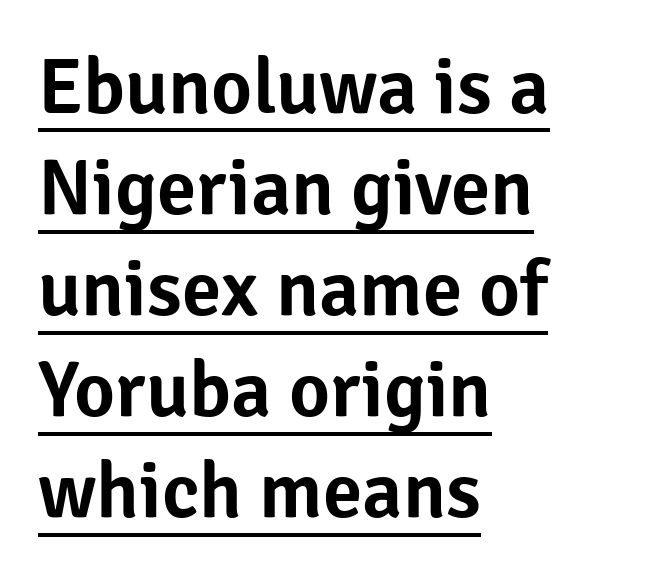
Q: Is the text italic (slanted)? A: No, it is upright.
Q: Is the typeface a serif or a sans-serif typeface? A: Sans-serif.
Q: Is the text underlined? A: Yes.
Q: How is the paragraph aligned? A: Left-aligned.
Q: Is the spacing between letters normal or unusually wide? A: Normal.
Q: Is the spacing between lines tight, normal or loose? A: Normal.
Q: Width (condensed, normal, or wide)? A: Normal.
Q: Stroke contrast? A: Low.
Q: x-height? A: Medium.
Q: Monospaced? A: No.
